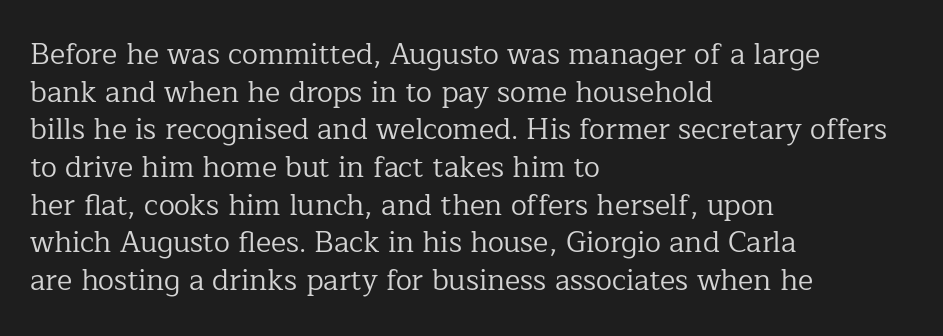
{"serif": "yes", "italic": "no", "bold": "no", "weight": "regular", "width": "normal", "stroke_contrast": "low", "x_height": "medium", "monospaced": "no", "underline": "no", "align": "left", "line_spacing": "normal", "line_spacing_ratio": 1.3, "letter_spacing": "normal", "letter_spacing_em": 0.0, "glyph_px": 29}
